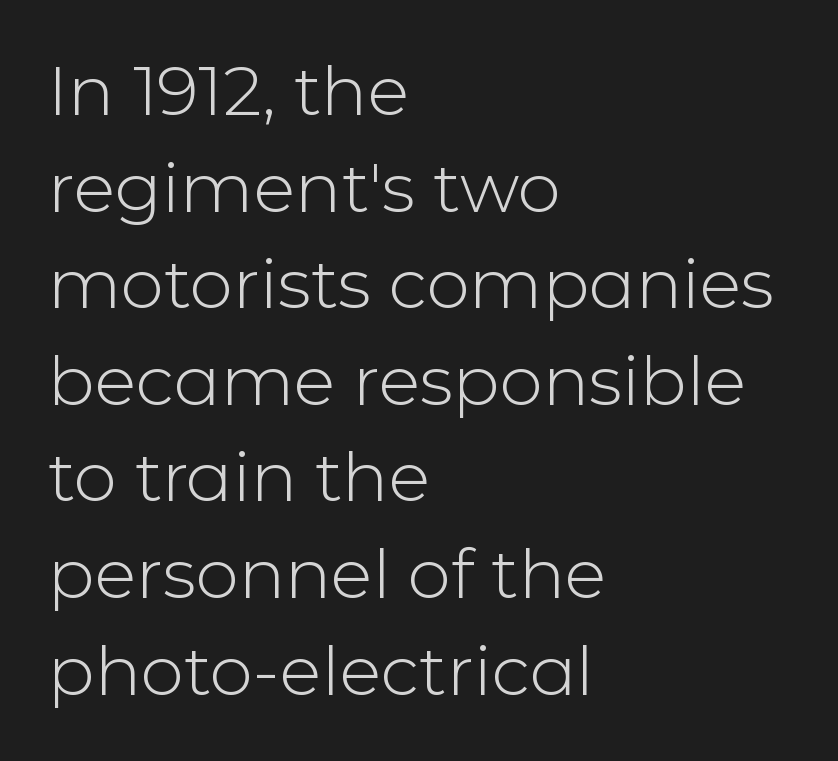
The passage shown is typed in a proportional face where columns would drift. Line spacing here is normal. This rendering uses left alignment, leaving the right contour irregular. Nothing sits at the stroke ends, so this counts as sans-serif.
